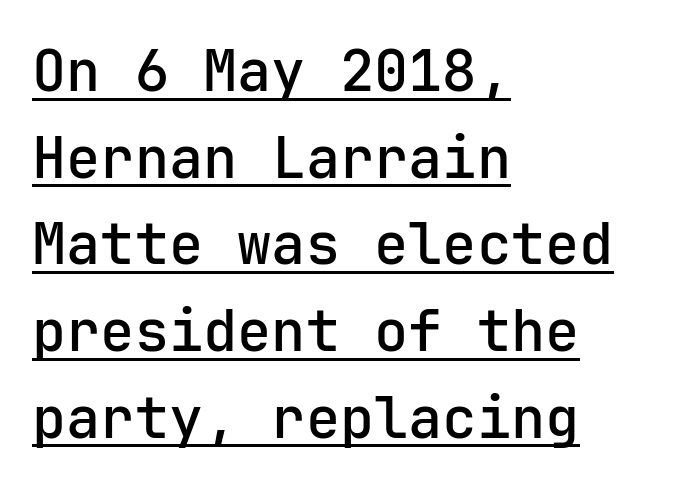
Serifs: no, the terminals of the letterforms are clean. Somebody hit Ctrl+U on this one — the words are underlined. The letters march in equal steps, a hallmark of fixed-pitch type. The gaps between neighbouring characters are ordinary and unremarkable.
